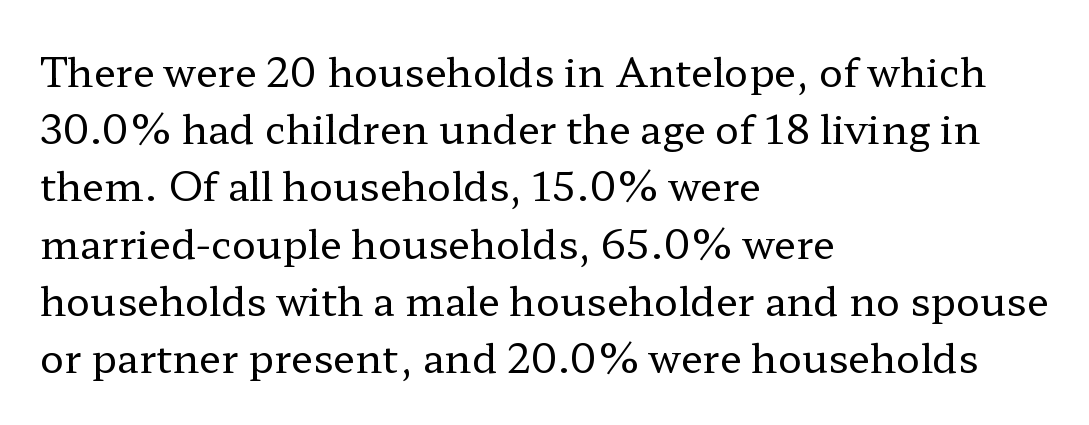
Q: Is the text bold? A: No.
Q: Is the text italic (slanted)? A: No, it is upright.
Q: Is the typeface a serif or a sans-serif typeface? A: Serif.
Q: Is the text underlined? A: No.
Q: How is the paragraph aligned? A: Left-aligned.
Q: Is the spacing between letters normal or unusually wide? A: Normal.
Q: Is the spacing between lines tight, normal or loose? A: Normal.
Q: Width (condensed, normal, or wide)? A: Wide.
Q: Stroke contrast? A: Low.
Q: x-height? A: Medium.
Q: Monospaced? A: No.
